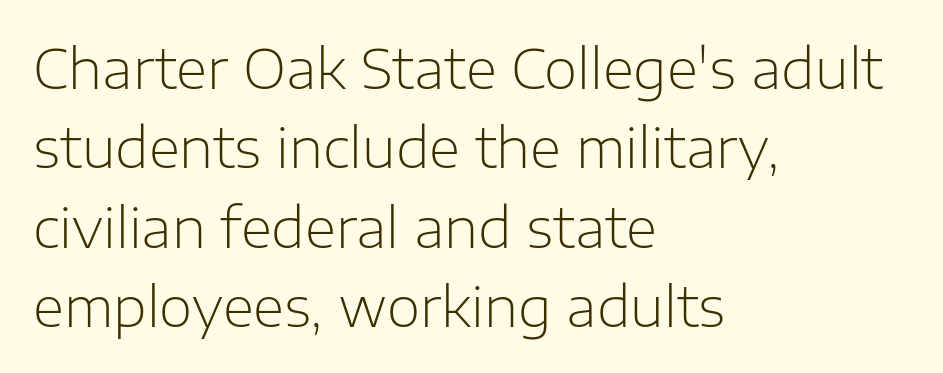
{"serif": "no", "italic": "no", "bold": "no", "weight": "light", "width": "normal", "stroke_contrast": "low", "x_height": "medium", "monospaced": "no", "underline": "no", "align": "left", "line_spacing": "normal", "line_spacing_ratio": 1.47, "letter_spacing": "normal", "letter_spacing_em": 0.0, "glyph_px": 54}
